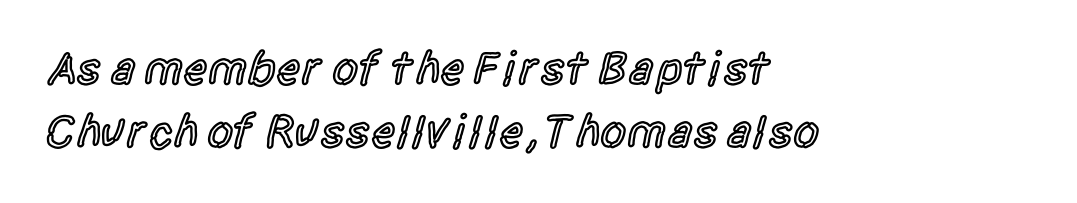
{"serif": "no", "bold": "semi", "weight": "semibold", "width": "condensed", "x_height": "large", "monospaced": "no", "underline": "no", "align": "left", "line_spacing": "normal", "line_spacing_ratio": 1.33, "letter_spacing": "normal", "letter_spacing_em": 0.0, "glyph_px": 47}
